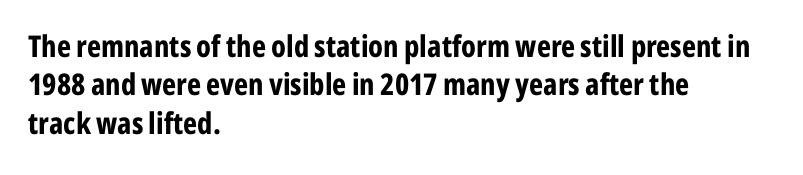
The image shows 30 px bold, condensed sans-serif type, upright; set left-aligned, normal line spacing (1.28x), normal letter spacing, not underlined; low stroke contrast and a medium x-height.
